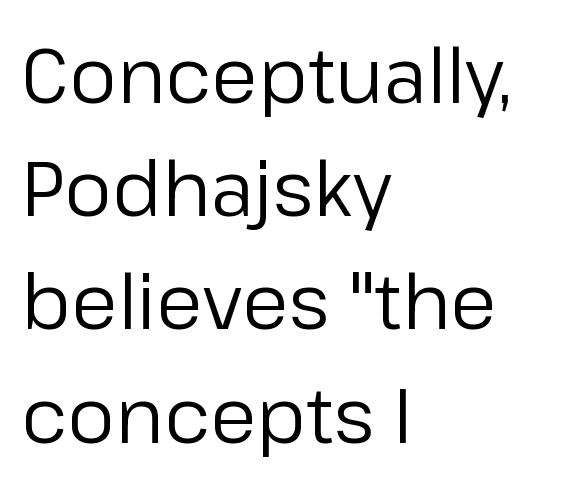
Q: Is the text bold? A: No.
Q: Is the text italic (slanted)? A: No, it is upright.
Q: Is the typeface a serif or a sans-serif typeface? A: Sans-serif.
Q: Is the text underlined? A: No.
Q: How is the paragraph aligned? A: Left-aligned.
Q: Is the spacing between letters normal or unusually wide? A: Normal.
Q: Is the spacing between lines tight, normal or loose? A: Normal.
Q: Width (condensed, normal, or wide)? A: Normal.
Q: Stroke contrast? A: Low.
Q: x-height? A: Medium.
Q: Monospaced? A: No.
